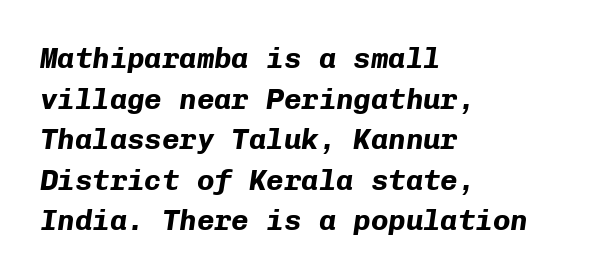
Q: Is the text bold? A: Yes.
Q: Is the text italic (slanted)? A: Yes, it leans right by about 8 degrees.
Q: Is the text underlined? A: No.
Q: How is the paragraph aligned? A: Left-aligned.
Q: Is the spacing between letters normal or unusually wide? A: Normal.
Q: Is the spacing between lines tight, normal or loose? A: Normal.
Q: Width (condensed, normal, or wide)? A: Normal.
Q: Stroke contrast? A: Low.
Q: x-height? A: Medium.
Q: Monospaced? A: Yes.
